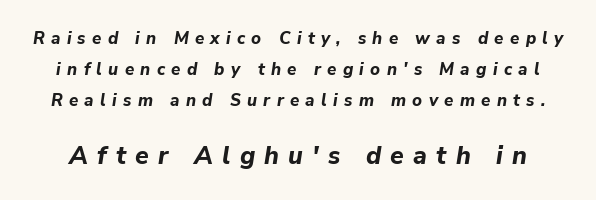
The face used here has a pronounced slope to its letters. Is the lower block the larger one? Yes — the lower block carries the bigger type. The face used here has the dense, thick strokes of a bold. In terms of letterspacing, this is a distinctly airy, spread setting. Beneath every word, the page is bare.
